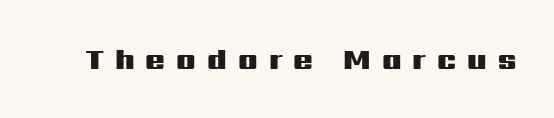
The image shows 29 px heavy, wide sans-serif type, upright; set unusually wide letter spacing (+0.38 em), not underlined; medium stroke contrast and a medium x-height.
